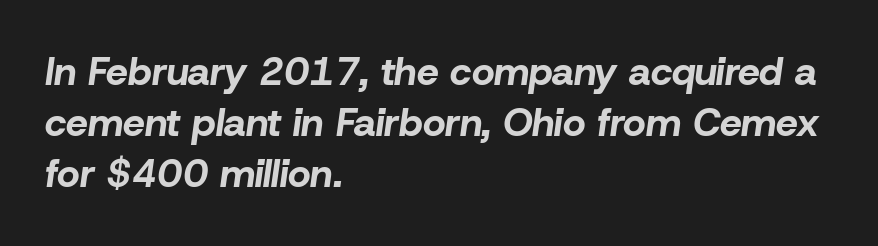
The image shows 39 px bold type, italic (leaning right); set left-aligned, normal line spacing (1.31x), normal letter spacing, not underlined; low stroke contrast and a medium x-height.
